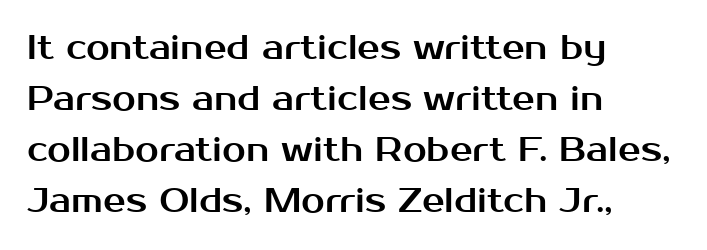
The leading is moderate, giving the passage an even texture. Between one letter and the next there's only the usual sliver of space. Is the block centered? No — it sits flush against the left margin. The rendering shows plain stroke endings on the letterforms — a sans-serif design.
